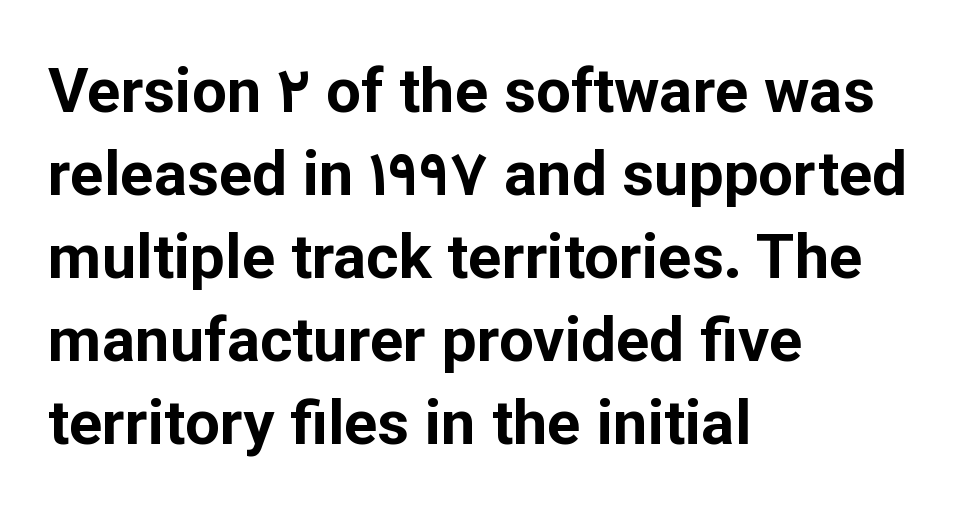
Q: Is the text bold? A: Yes.
Q: Is the text italic (slanted)? A: No, it is upright.
Q: Is the typeface a serif or a sans-serif typeface? A: Sans-serif.
Q: Is the text underlined? A: No.
Q: How is the paragraph aligned? A: Left-aligned.
Q: Is the spacing between letters normal or unusually wide? A: Normal.
Q: Is the spacing between lines tight, normal or loose? A: Normal.
Q: Width (condensed, normal, or wide)? A: Normal.
Q: Stroke contrast? A: Low.
Q: x-height? A: Medium.
Q: Monospaced? A: No.
